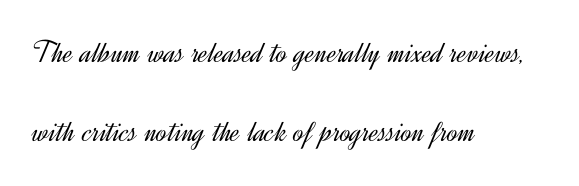
The characters display no serif detailing; their extremities are plain. Line starts are locked; line ends wander. This sample uses plain, unmodified letter spacing. The space directly below the letters is spotless.
